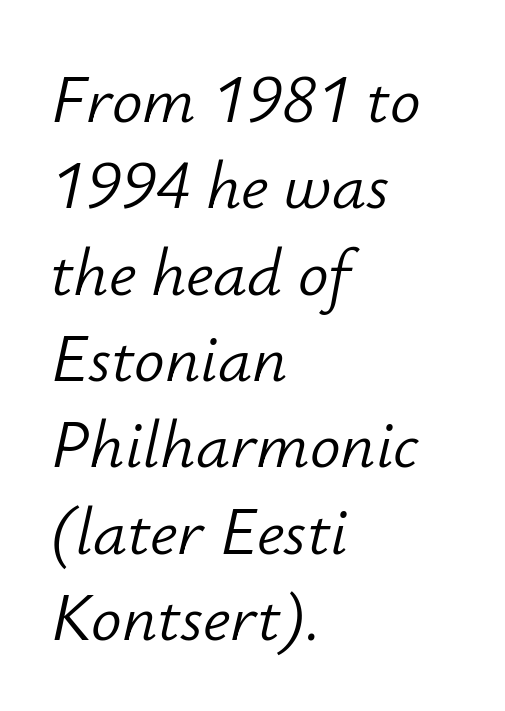
The image shows 68 px light type, italic (leaning right); set left-aligned, normal line spacing (1.27x), normal letter spacing, not underlined; low stroke contrast and a small x-height.
